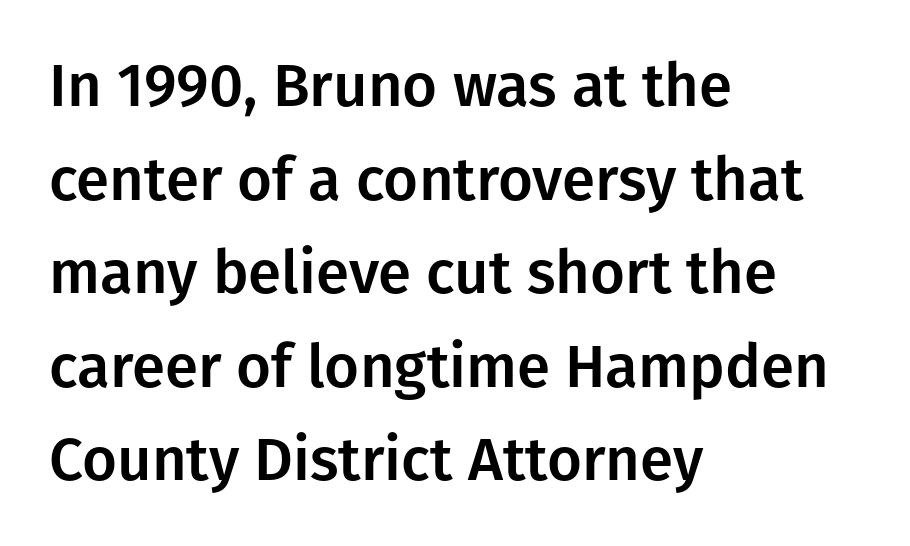
{"serif": "no", "italic": "no", "width": "normal", "stroke_contrast": "low", "x_height": "medium", "monospaced": "no", "underline": "no", "align": "left", "line_spacing": "normal", "line_spacing_ratio": 1.56, "letter_spacing": "normal", "letter_spacing_em": 0.0, "glyph_px": 60}
